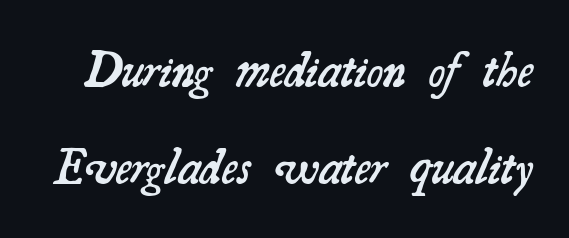
Q: Is the text bold? A: Semi-bold.
Q: Is the typeface a serif or a sans-serif typeface? A: Serif.
Q: Is the text underlined? A: No.
Q: Is the spacing between letters normal or unusually wide? A: Normal.
Q: Is the spacing between lines tight, normal or loose? A: Loose.
Q: Width (condensed, normal, or wide)? A: Normal.
Q: Stroke contrast? A: Medium.
Q: x-height? A: Small.
Q: Monospaced? A: No.
